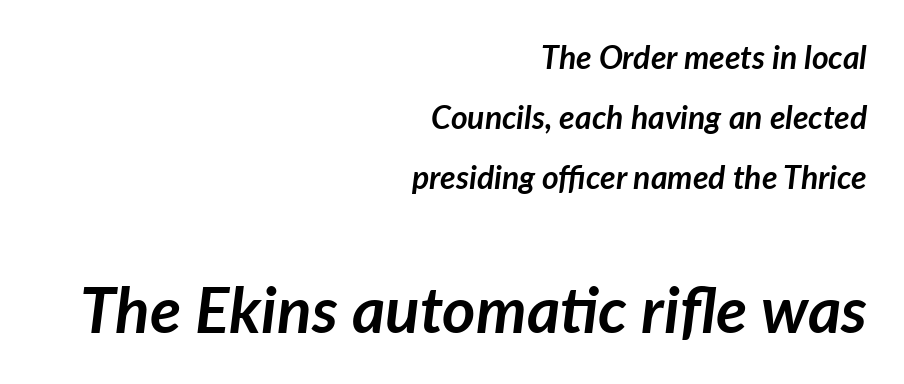
Q: Is the text bold? A: Yes.
Q: Is the text italic (slanted)? A: Yes, it leans right by about 7 degrees.
Q: Is the text underlined? A: No.
Q: How is the paragraph aligned? A: Right-aligned.
Q: Is the spacing between letters normal or unusually wide? A: Normal.
Q: Which block of text is set in a larger size, the first (top) or the second (bottom)? A: The second (bottom) one.
Q: Width (condensed, normal, or wide)? A: Normal.
Q: Stroke contrast? A: Low.
Q: x-height? A: Medium.
Q: Monospaced? A: No.
